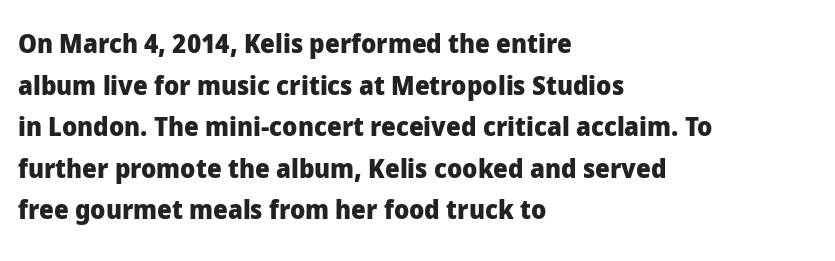
The image shows 26 px bold type, upright; set left-aligned, normal line spacing (1.6x), normal letter spacing, not underlined.
